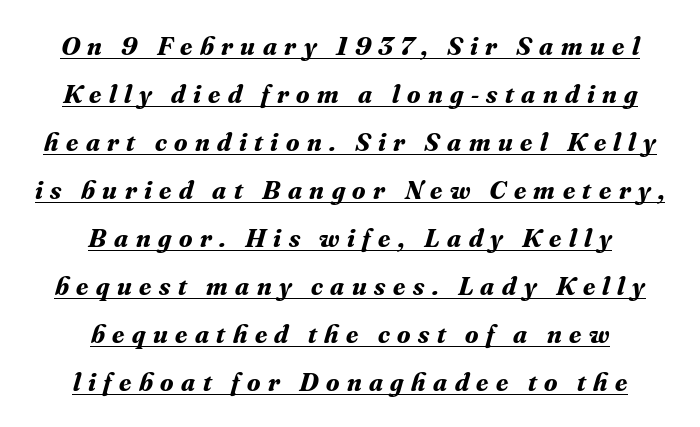
{"italic": "yes", "lean": "right", "slant_degrees": 16, "bold": "yes", "underline": "yes", "align": "center", "line_spacing_ratio": 1.78, "letter_spacing": "wide", "letter_spacing_em": 0.28, "glyph_px": 27}
